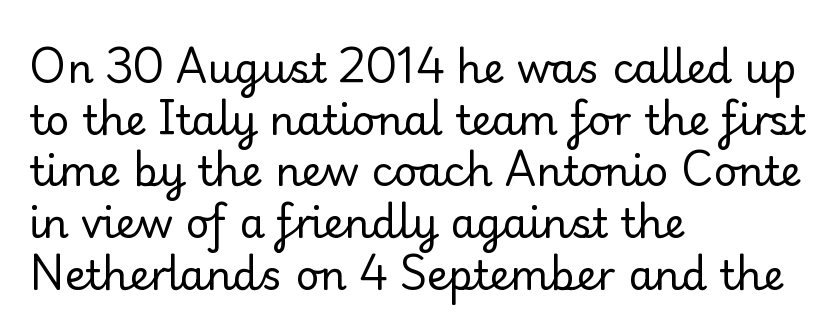
You could call the tracking neutral — neither tight nor loose. This is the regular roman posture of the typeface. Alignment: flush left. The baseline area is clear.
